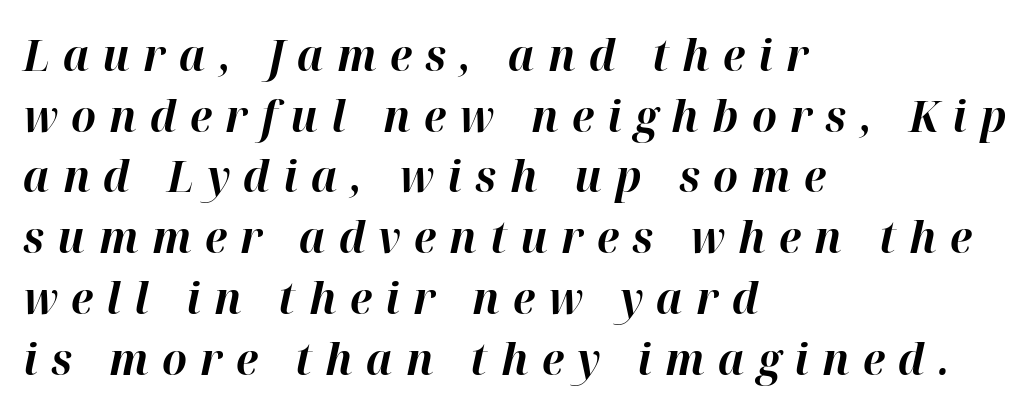
The image shows 44 px bold type, italic (leaning right); set left-aligned, normal line spacing (1.38x), unusually wide letter spacing (+0.3 em), not underlined; high stroke contrast and a medium x-height.
